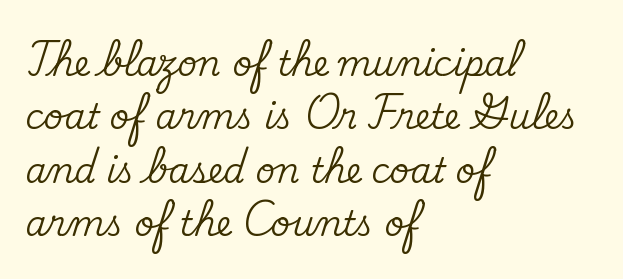
In terms of leading, this rendering sits right in the middle. Each row of text sits above clean, open space. Here the designer chose a conventional face with non-uniform glyph widths. In terms of letterspacing, this is plain default setting.
